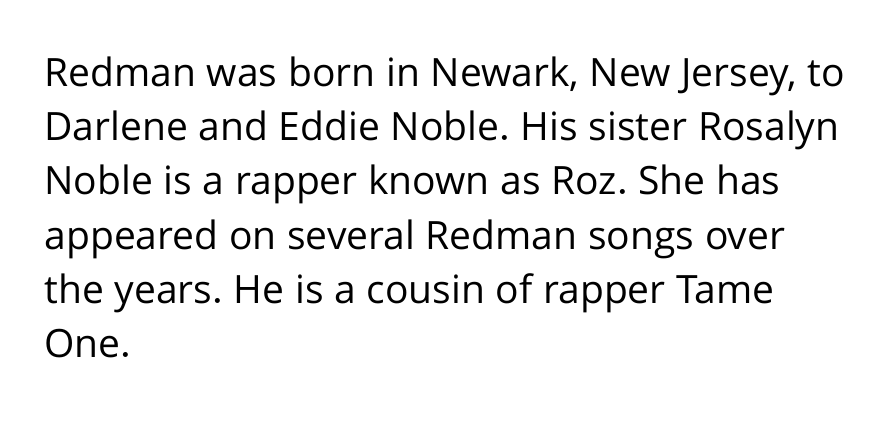
The image shows 39 px regular-weight sans-serif type, upright; set left-aligned, normal line spacing (1.39x), normal letter spacing, not underlined; low stroke contrast and a medium x-height.
